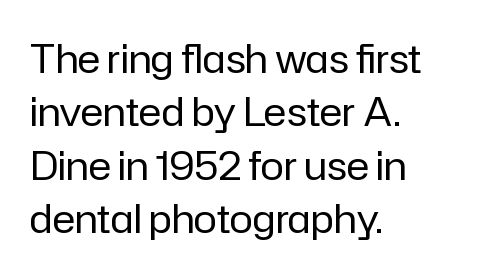
{"serif": "no", "italic": "no", "bold": "no", "weight": "regular", "width": "normal", "stroke_contrast": "low", "x_height": "medium", "monospaced": "no", "underline": "no", "align": "left", "line_spacing": "normal", "line_spacing_ratio": 1.37, "letter_spacing": "normal", "letter_spacing_em": 0.0, "glyph_px": 39}
